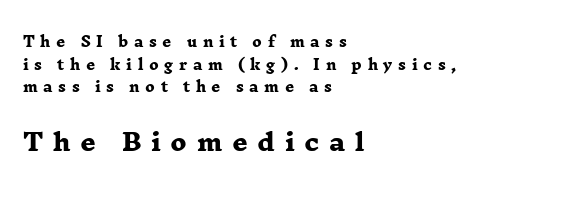
The image shows 24 px bold type; set left-aligned, normal line spacing (1.62x), unusually wide letter spacing (+0.4 em), not underlined; the second (bottom) block is 1.71x larger.
